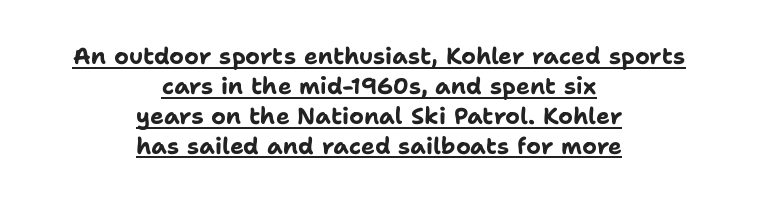
The image shows 23 px bold type, upright; set centered, normal line spacing (1.3x), normal letter spacing, underlined.
